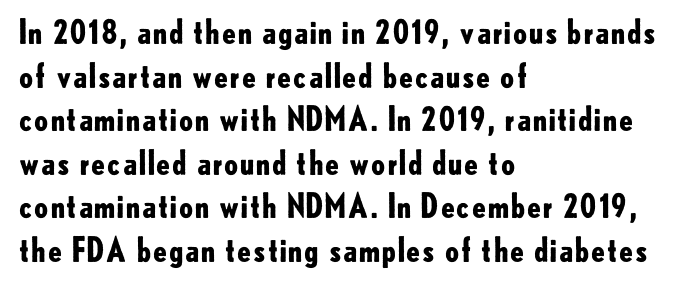
The font's upright variant was chosen for this text. The letters advance in unequal steps, a hallmark of proportional type. The rendering anchors every line to the left-hand side. A dark, heavy texture on the line: the type is bold.
